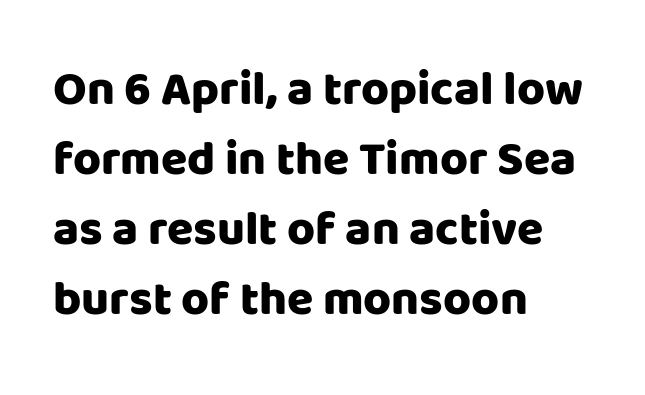
The image shows 48 px heavy sans-serif type, upright; set left-aligned, normal line spacing (1.46x), normal letter spacing, not underlined; low stroke contrast and a large x-height.
